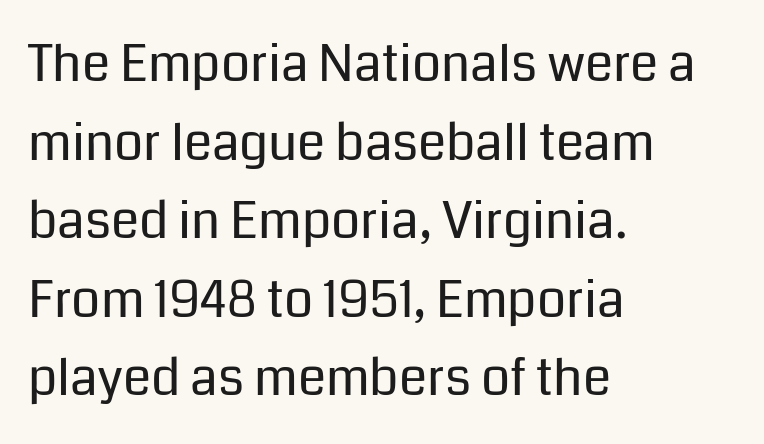
Q: Is the text bold? A: No.
Q: Is the text italic (slanted)? A: No, it is upright.
Q: Is the typeface a serif or a sans-serif typeface? A: Sans-serif.
Q: Is the text underlined? A: No.
Q: How is the paragraph aligned? A: Left-aligned.
Q: Is the spacing between letters normal or unusually wide? A: Normal.
Q: Is the spacing between lines tight, normal or loose? A: Normal.
Q: Width (condensed, normal, or wide)? A: Normal.
Q: Stroke contrast? A: Low.
Q: x-height? A: Medium.
Q: Monospaced? A: No.
